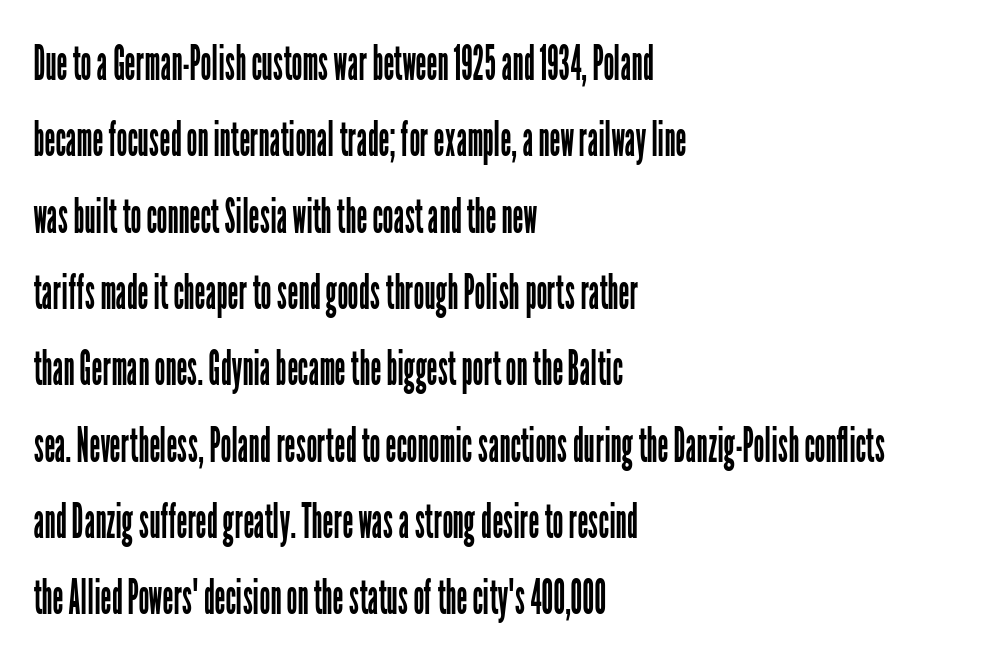
The image shows 48 px regular-weight, condensed sans-serif type, upright; set left-aligned, normal line spacing (1.59x), normal letter spacing, not underlined; low stroke contrast and a medium x-height.
